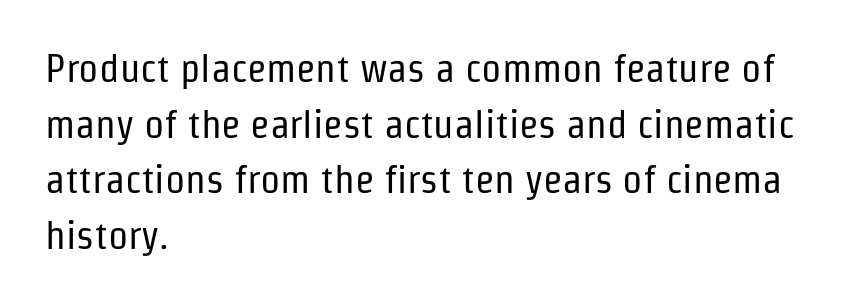
Q: Is the text bold? A: No.
Q: Is the text italic (slanted)? A: No, it is upright.
Q: Is the typeface a serif or a sans-serif typeface? A: Sans-serif.
Q: Is the text underlined? A: No.
Q: How is the paragraph aligned? A: Left-aligned.
Q: Is the spacing between letters normal or unusually wide? A: Normal.
Q: Is the spacing between lines tight, normal or loose? A: Normal.
Q: Width (condensed, normal, or wide)? A: Condensed.
Q: Stroke contrast? A: Low.
Q: x-height? A: Medium.
Q: Monospaced? A: No.
